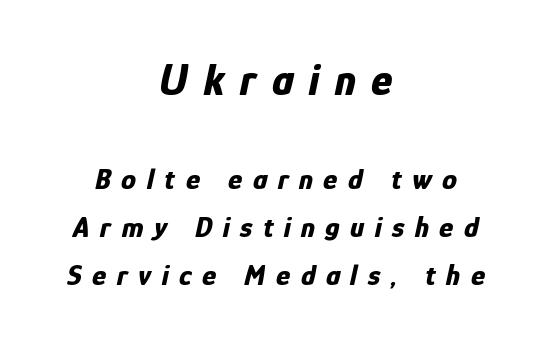
{"italic": "yes", "lean": "right", "slant_degrees": 12, "bold": "yes", "weight": "bold", "width": "condensed", "stroke_contrast": "low", "x_height": "medium", "monospaced": "no", "underline": "no", "align": "center", "line_spacing": "normal", "line_spacing_ratio": 1.6, "letter_spacing": "wide", "letter_spacing_em": 0.35, "larger_block": "first", "size_ratio": 1.5, "glyph_px": 45}
